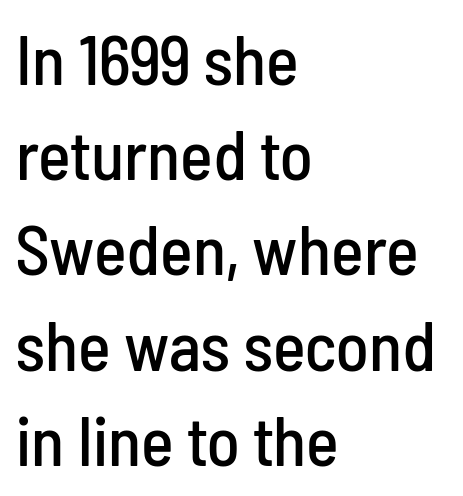
{"serif": "no", "italic": "no", "width": "condensed", "stroke_contrast": "low", "x_height": "medium", "monospaced": "no", "underline": "no", "align": "left", "line_spacing": "normal", "line_spacing_ratio": 1.38, "letter_spacing": "normal", "letter_spacing_em": 0.0, "glyph_px": 69}
